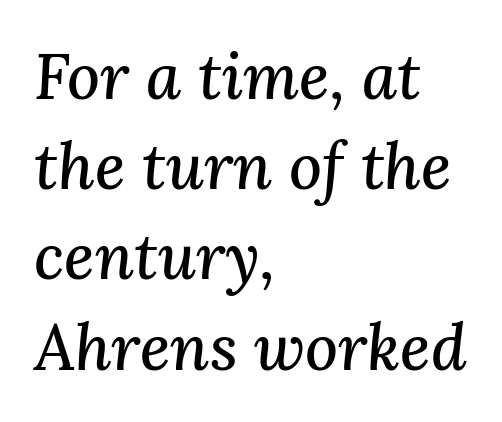
{"serif": "yes", "italic": "yes", "lean": "right", "slant_degrees": 3, "width": "normal", "stroke_contrast": "medium", "x_height": "medium", "monospaced": "no", "underline": "no", "align": "left", "line_spacing": "normal", "line_spacing_ratio": 1.41, "letter_spacing": "normal", "letter_spacing_em": 0.0, "glyph_px": 64}
